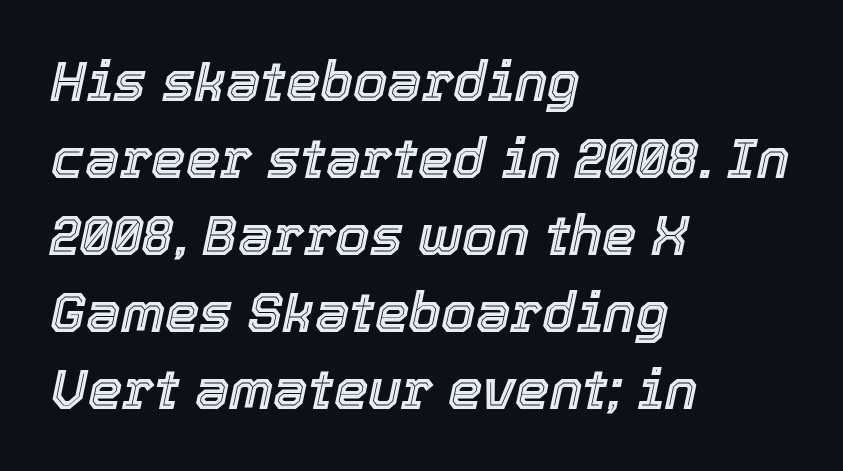
The image shows 55 px text type, italic (leaning right); set left-aligned, normal line spacing (1.4x), normal letter spacing, not underlined; a medium x-height.
